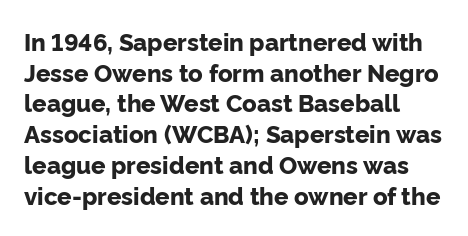
Q: Is the text bold? A: Yes.
Q: Is the text italic (slanted)? A: No, it is upright.
Q: Is the text underlined? A: No.
Q: How is the paragraph aligned? A: Left-aligned.
Q: Is the spacing between letters normal or unusually wide? A: Normal.
Q: Is the spacing between lines tight, normal or loose? A: Normal.
